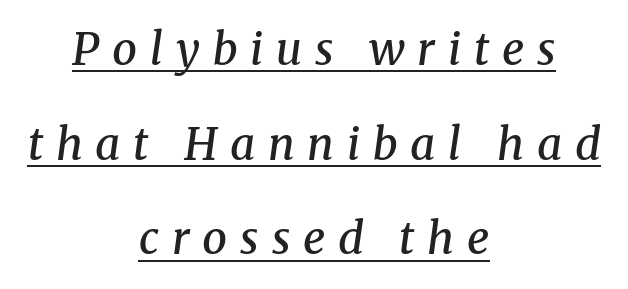
The image shows 44 px semibold serif type, italic (leaning right); set centered, loose line spacing (2.15x), unusually wide letter spacing (+0.29 em), underlined; medium stroke contrast and a medium x-height.
